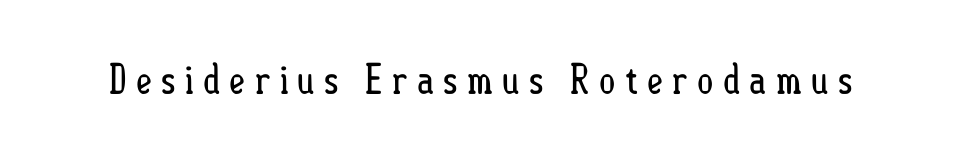
The image shows 41 px regular-weight, condensed type, upright; set unusually wide letter spacing (+0.2 em), not underlined; low stroke contrast and a small x-height.
